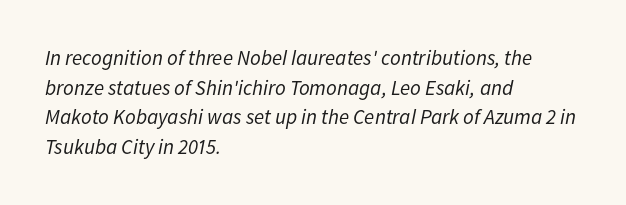
{"italic": "yes", "lean": "right", "slant_degrees": 11, "bold": "no", "underline": "no", "align": "left", "line_spacing": "normal", "line_spacing_ratio": 1.41, "letter_spacing": "normal", "letter_spacing_em": 0.0, "glyph_px": 21}
